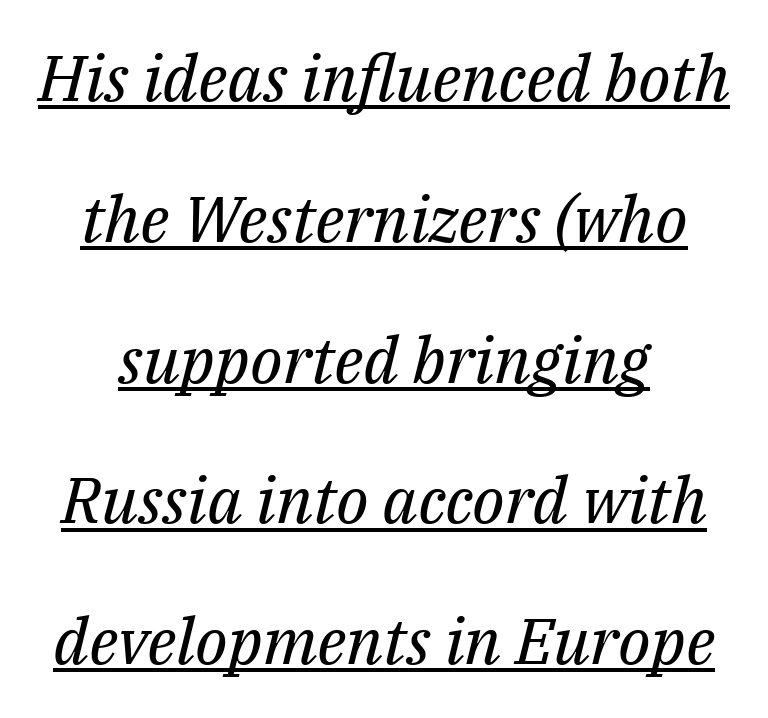
This block would shrink considerably if given ordinary leading; it's expanded now. Weight class: somewhere from thin through regular. You could call the tracking neutral — neither tight nor loose. Designer's note — italics engaged. This sample has the flowing, uneven cadence of proportional lettering.
